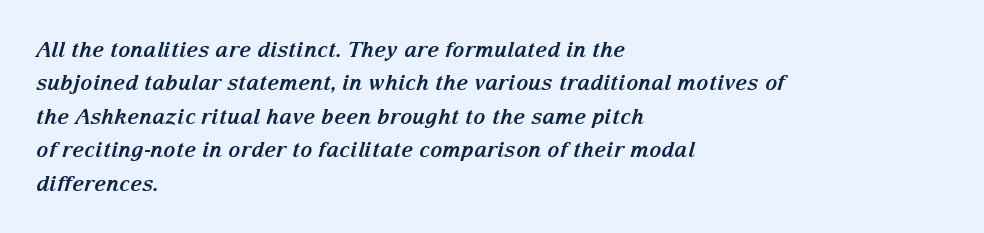
{"italic": "yes", "lean": "right", "slant_degrees": 15, "bold": "yes", "underline": "no", "align": "left", "line_spacing": "normal", "line_spacing_ratio": 1.59, "letter_spacing": "normal", "letter_spacing_em": 0.0, "glyph_px": 21}
